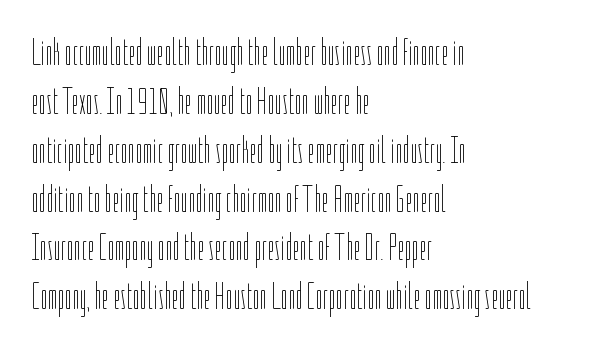
Q: Is the text bold? A: No.
Q: Is the text italic (slanted)? A: No, it is upright.
Q: Is the text underlined? A: No.
Q: How is the paragraph aligned? A: Left-aligned.
Q: Is the spacing between letters normal or unusually wide? A: Normal.
Q: Is the spacing between lines tight, normal or loose? A: Normal.
Q: Width (condensed, normal, or wide)? A: Condensed.
Q: Stroke contrast? A: Low.
Q: x-height? A: Medium.
Q: Monospaced? A: No.
